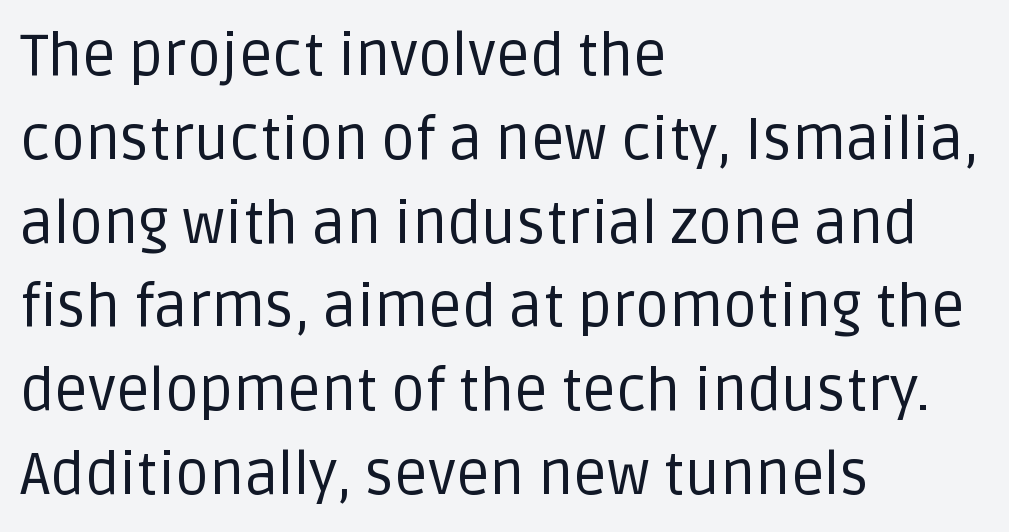
The image shows 59 px regular-weight sans-serif type, upright; set left-aligned, normal line spacing (1.42x), normal letter spacing, not underlined; low stroke contrast and a large x-height.
